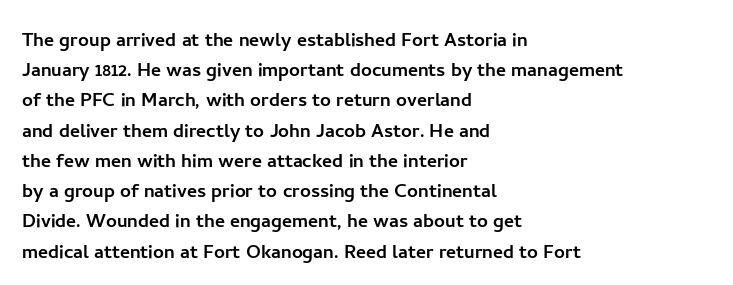
{"italic": "no", "underline": "no", "align": "left", "line_spacing": "normal", "line_spacing_ratio": 1.26, "letter_spacing": "normal", "letter_spacing_em": 0.0, "glyph_px": 24}
